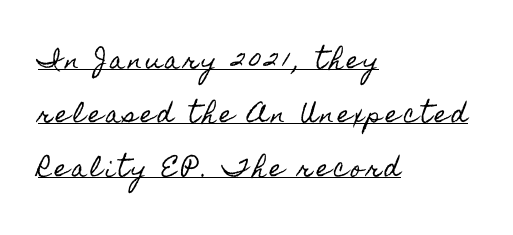
The image shows 23 px text type; set left-aligned, loose line spacing (2.35x), underlined.
